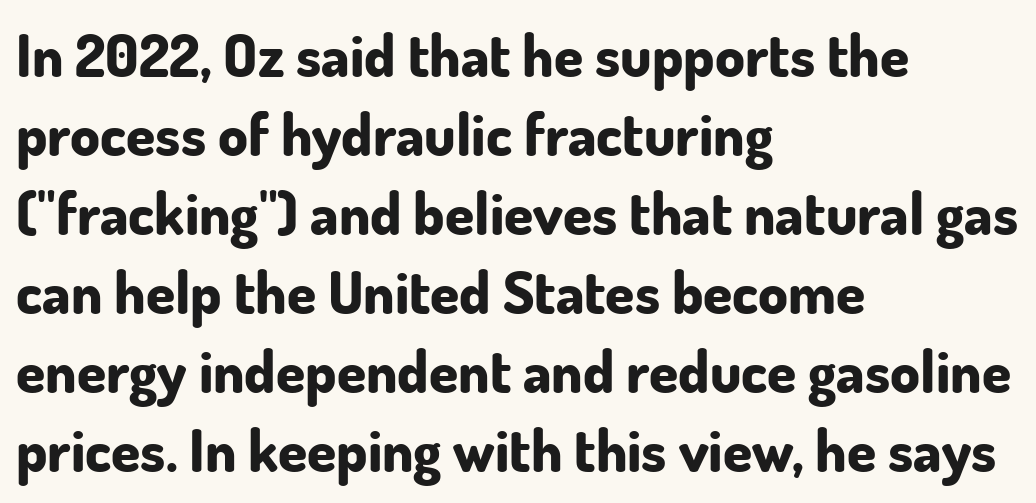
The image shows 59 px bold sans-serif type, upright; set left-aligned, normal line spacing (1.34x), normal letter spacing, not underlined; low stroke contrast and a small x-height.
